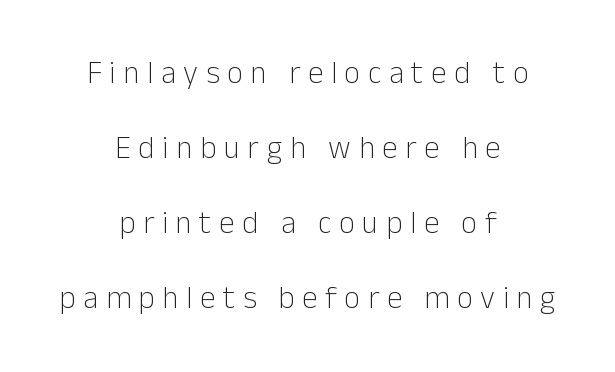
No letter is thick-stroked: the sample isn't bold. Upright lettering throughout. Words float on clear page, feet unadorned. You could fit nearly another row in the gap between these rows. Here the designer chose a conventional face with non-uniform glyph widths. Caption: multi-line text, centered on the measure.
